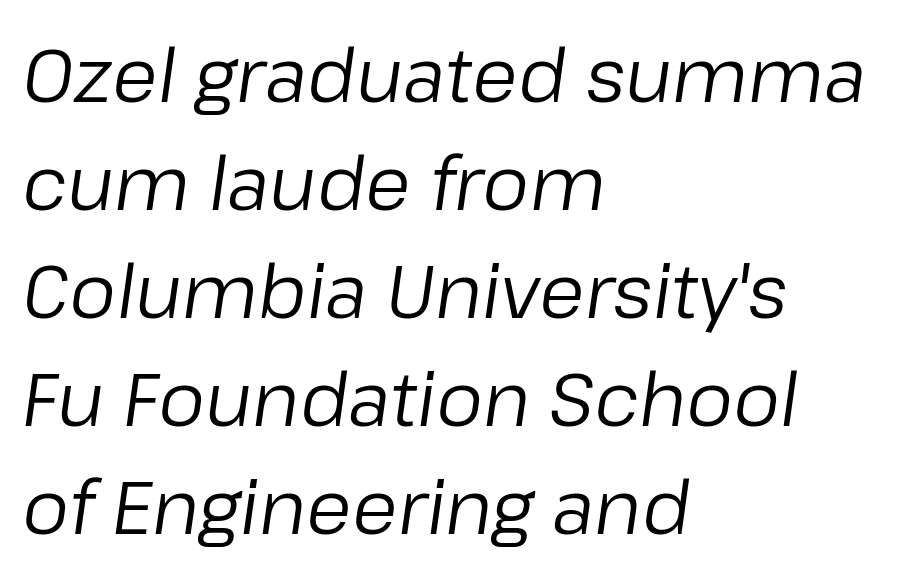
Q: Is the text bold? A: No.
Q: Is the text italic (slanted)? A: Yes, it leans right by about 8 degrees.
Q: Is the text underlined? A: No.
Q: How is the paragraph aligned? A: Left-aligned.
Q: Is the spacing between letters normal or unusually wide? A: Normal.
Q: Is the spacing between lines tight, normal or loose? A: Normal.
Q: Width (condensed, normal, or wide)? A: Normal.
Q: Stroke contrast? A: Low.
Q: x-height? A: Medium.
Q: Monospaced? A: No.
